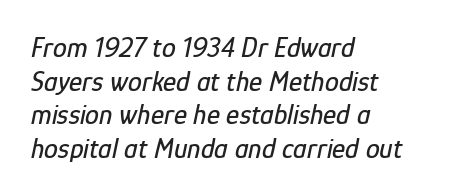
{"italic": "yes", "lean": "right", "slant_degrees": 12, "width": "condensed", "stroke_contrast": "low", "x_height": "medium", "monospaced": "no", "underline": "no", "align": "left", "line_spacing_ratio": 1.2, "letter_spacing": "normal", "letter_spacing_em": 0.0, "glyph_px": 28}
